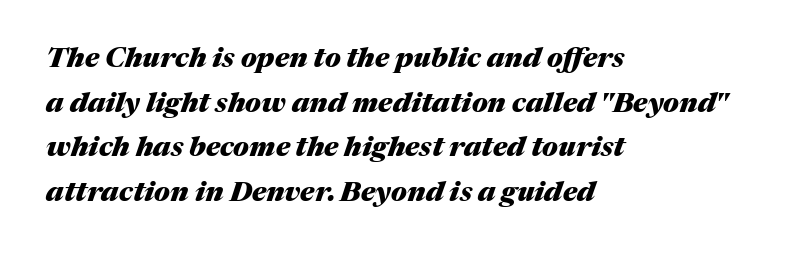
{"italic": "yes", "lean": "right", "slant_degrees": 17, "bold": "yes", "weight": "heavy", "width": "normal", "stroke_contrast": "medium", "x_height": "medium", "monospaced": "no", "underline": "no", "align": "left", "line_spacing": "normal", "line_spacing_ratio": 1.59, "letter_spacing": "normal", "letter_spacing_em": 0.0, "glyph_px": 28}
